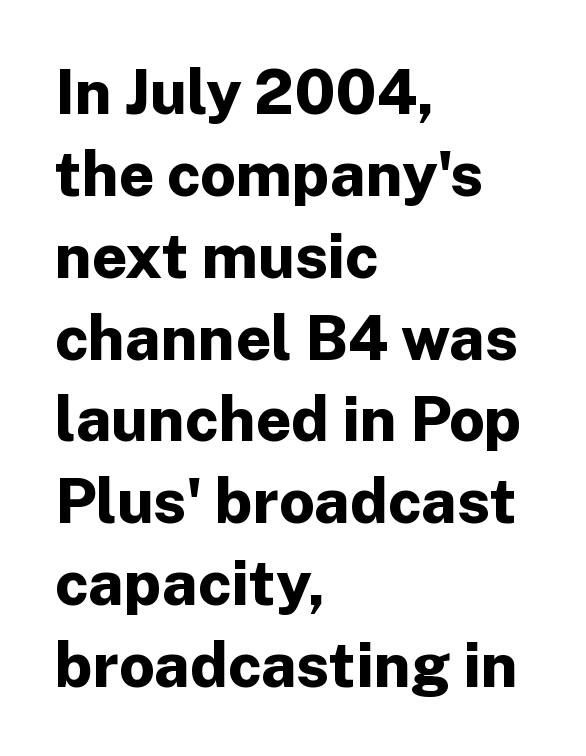
{"serif": "no", "italic": "no", "bold": "yes", "weight": "bold", "width": "normal", "stroke_contrast": "low", "x_height": "medium", "monospaced": "no", "underline": "no", "align": "left", "line_spacing": "normal", "line_spacing_ratio": 1.32, "letter_spacing": "normal", "letter_spacing_em": 0.0, "glyph_px": 62}
